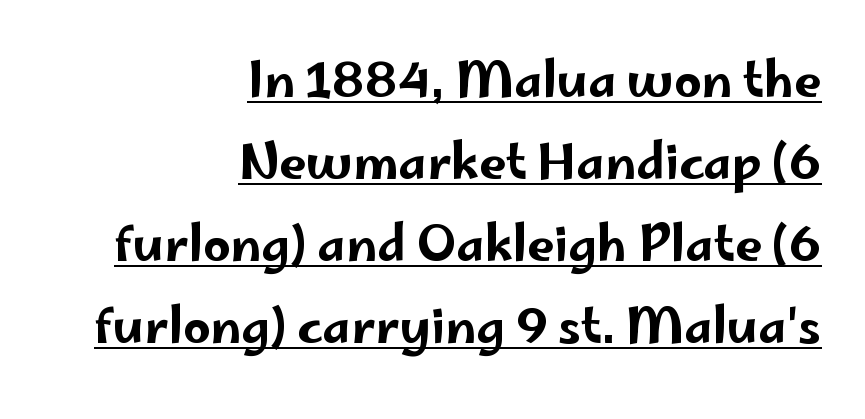
Spacing between characters is what you'd get straight out of the box. Short and long lines alike share a common ending point at right. Ordinary non-slanted type is in use. What kind of face is this? One without serifs — a sans.
